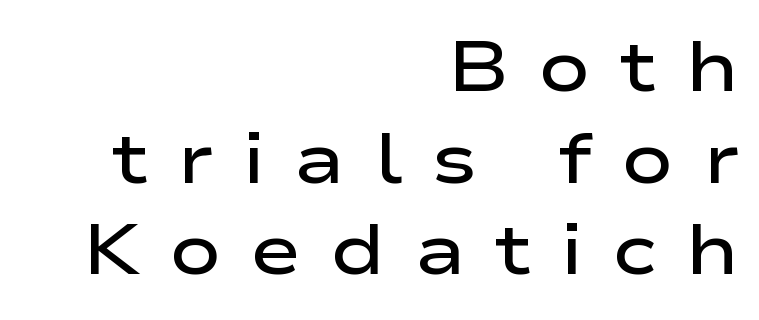
{"serif": "no", "italic": "no", "bold": "semi", "weight": "semibold", "width": "wide", "stroke_contrast": "low", "x_height": "medium", "monospaced": "no", "underline": "no", "align": "right", "line_spacing": "normal", "line_spacing_ratio": 1.31, "letter_spacing": "wide", "letter_spacing_em": 0.41, "glyph_px": 70}
